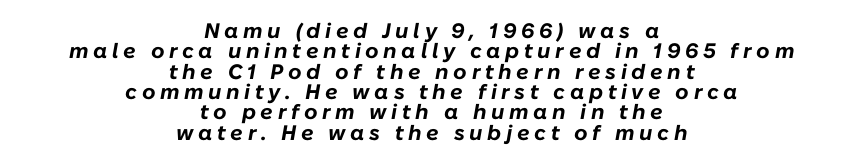
Horizontal alignment here is central, giving a formal, balanced look. There's an unmistakable incline to the writing here. Loose tracking; the words dissolve into strings of separated letters. The leading is snug, giving the passage a crowded texture. Just letters on the line, the space beneath them empty.
